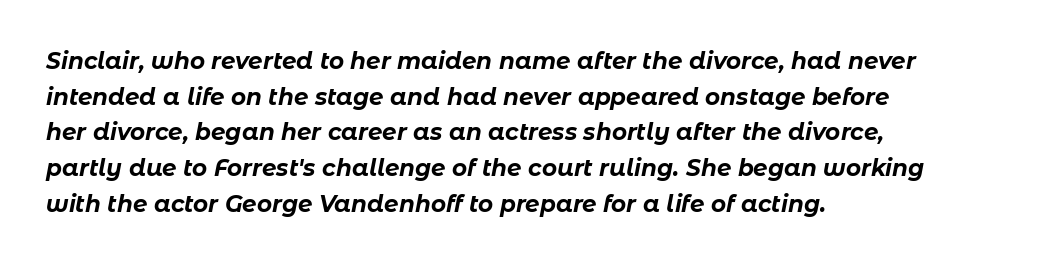
Q: Is the text bold? A: Yes.
Q: Is the text italic (slanted)? A: Yes, it leans right by about 11 degrees.
Q: Is the text underlined? A: No.
Q: How is the paragraph aligned? A: Left-aligned.
Q: Is the spacing between letters normal or unusually wide? A: Normal.
Q: Is the spacing between lines tight, normal or loose? A: Normal.
